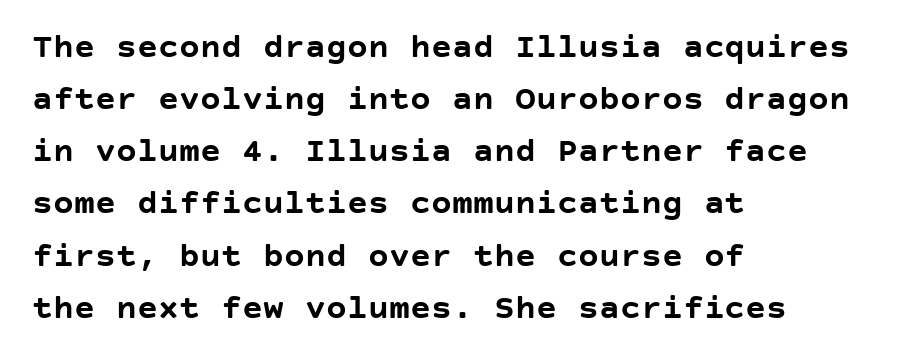
{"serif": "no", "italic": "no", "bold": "yes", "weight": "semibold", "width": "normal", "stroke_contrast": "low", "x_height": "large", "underline": "no", "align": "left", "line_spacing": "normal", "line_spacing_ratio": 1.49, "letter_spacing": "normal", "letter_spacing_em": 0.0, "glyph_px": 35}
